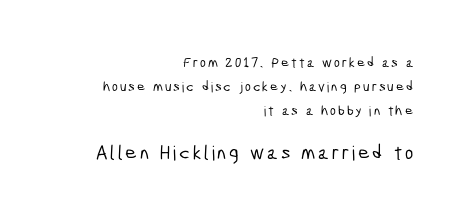
{"underline": "no", "align": "right", "line_spacing_ratio": 1.71, "larger_block": "second", "size_ratio": 1.43, "glyph_px": 20}
